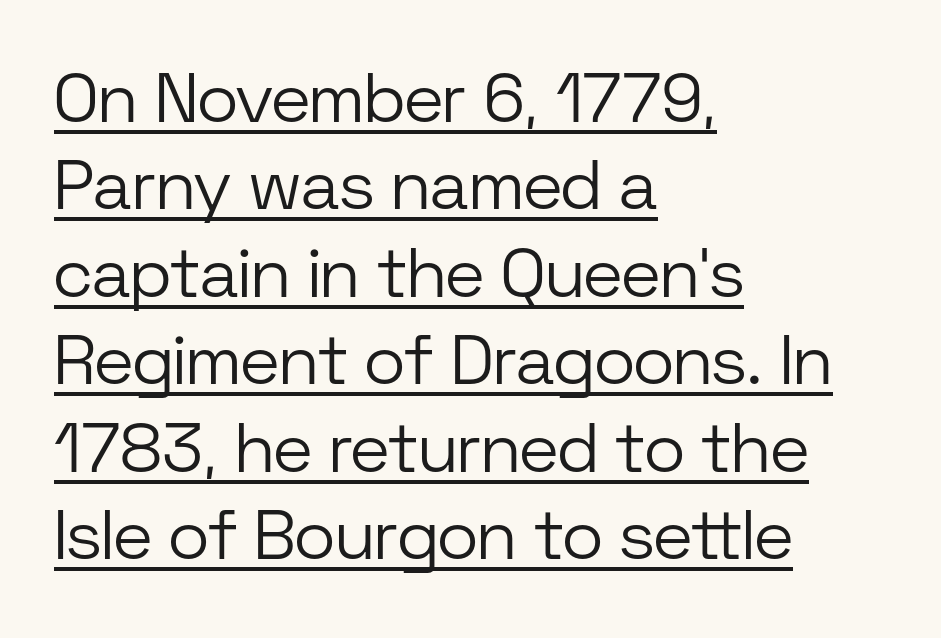
The image shows 70 px light sans-serif type, upright; set left-aligned, normal line spacing (1.25x), normal letter spacing, underlined; low stroke contrast and a medium x-height.
